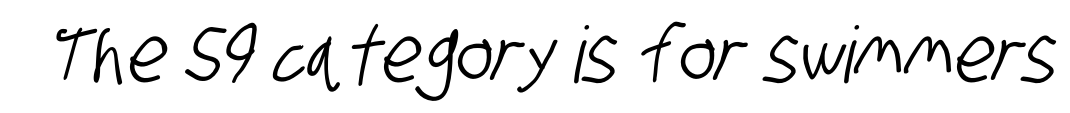
Q: Is the typeface a serif or a sans-serif typeface? A: Sans-serif.
Q: Is the text underlined? A: No.
Q: Is the spacing between letters normal or unusually wide? A: Normal.
Q: Width (condensed, normal, or wide)? A: Condensed.
Q: Stroke contrast? A: Low.
Q: x-height? A: Large.
Q: Monospaced? A: No.
